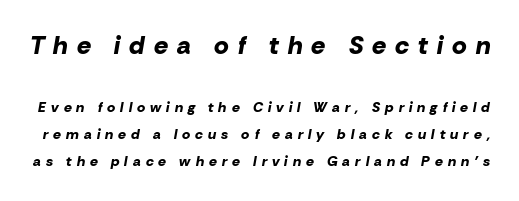
{"italic": "yes", "lean": "right", "slant_degrees": 10, "bold": "yes", "underline": "no", "line_spacing": "loose", "line_spacing_ratio": 1.95, "letter_spacing": "wide", "letter_spacing_em": 0.36, "larger_block": "first", "size_ratio": 1.79, "glyph_px": 25}
